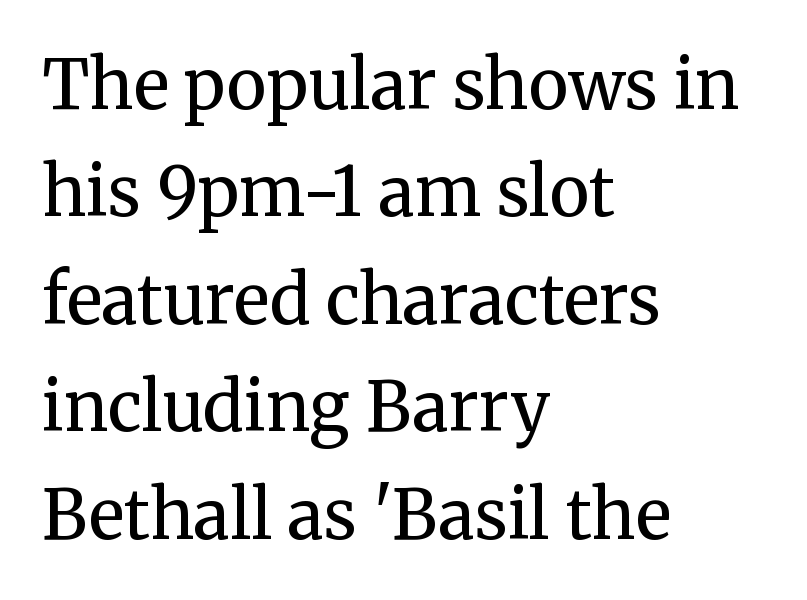
Are there feet on the stems? There are — it's a serif. A bare baseline throughout the passage. Italic: no, the glyphs are upright roman. Leftover space on each line is placed entirely after the last word. If you measured baseline to baseline, you'd find a middling distance.
